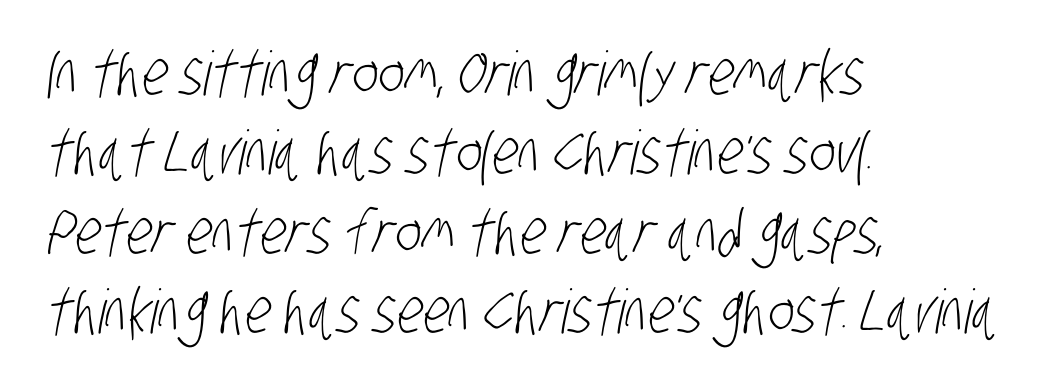
The space between consecutive lines is moderate. Note the varied advance widths — an 'i' is clearly narrower than an 'm'. The compositor pushed each line to the left boundary. Between one letter and the next there's only the usual sliver of space. To sum up the face: it is a sans, with no serifs.
